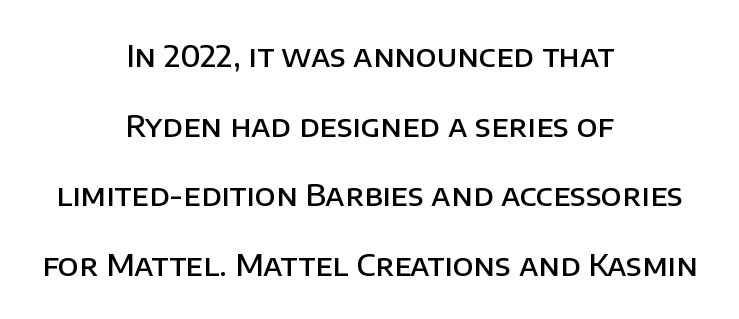
The image shows 30 px semibold sans-serif type, upright; set centered, loose line spacing (2.32x), normal letter spacing, not underlined; low stroke contrast and a large x-height.
